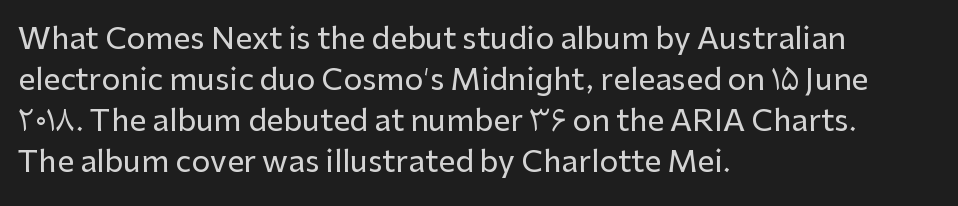
{"serif": "no", "italic": "no", "width": "normal", "stroke_contrast": "low", "x_height": "medium", "monospaced": "no", "underline": "no", "align": "left", "line_spacing": "normal", "line_spacing_ratio": 1.37, "letter_spacing": "normal", "letter_spacing_em": 0.0, "glyph_px": 30}
